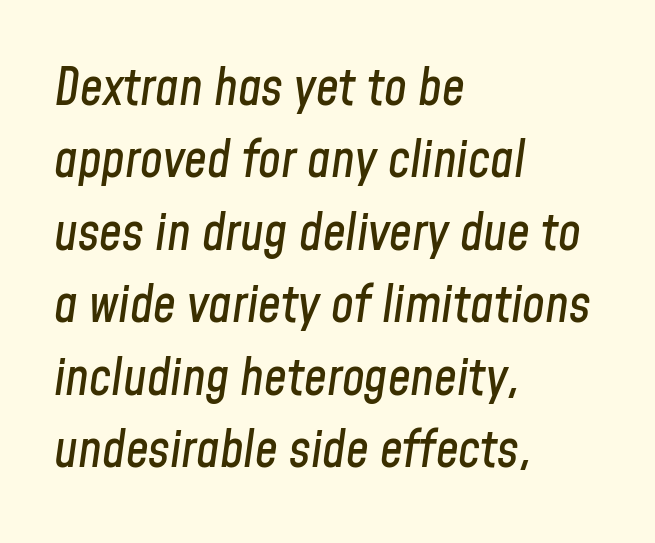
Q: Is the text italic (slanted)? A: Yes, it leans right by about 8 degrees.
Q: Is the text underlined? A: No.
Q: How is the paragraph aligned? A: Left-aligned.
Q: Is the spacing between letters normal or unusually wide? A: Normal.
Q: Is the spacing between lines tight, normal or loose? A: Normal.
Q: Width (condensed, normal, or wide)? A: Condensed.
Q: Stroke contrast? A: Low.
Q: x-height? A: Medium.
Q: Monospaced? A: No.
